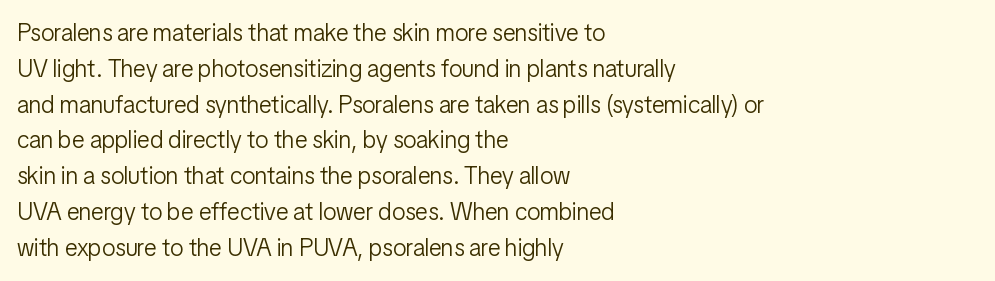
The setting favours the left margin, as ordinary paragraphs usually do. Upright lettering throughout. Letter spacing: default. No chunkiness to these letters — they're not bold.
